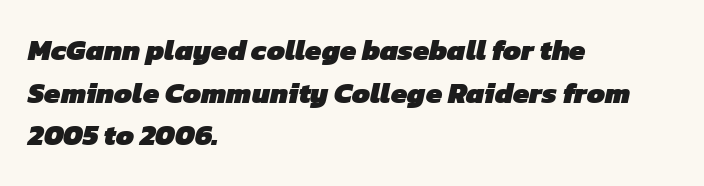
{"serif": "no", "bold": "yes", "weight": "heavy", "width": "normal", "stroke_contrast": "low", "x_height": "medium", "monospaced": "no", "underline": "no", "align": "left", "line_spacing": "normal", "line_spacing_ratio": 1.47, "letter_spacing": "normal", "letter_spacing_em": 0.0, "glyph_px": 29}
